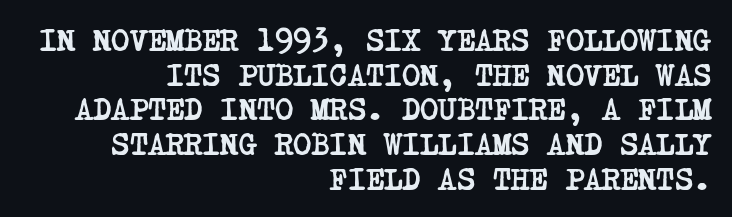
The image shows 31 px semibold, condensed serif type; set right-aligned, tight line spacing (1.12x), normal letter spacing, not underlined; low stroke contrast and a large x-height.
